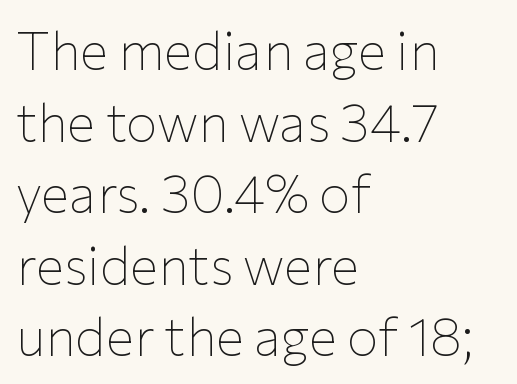
How are the letters spaced? Ordinarily, with no added tracking. Each new line begins a customary step beneath the previous one. The compositor pushed each line to the left boundary. Serifs: no, the terminals of the letterforms are clean. The baseline area is clear. Is this a fixed-width face? No — the glyphs have proportional, varying widths.
